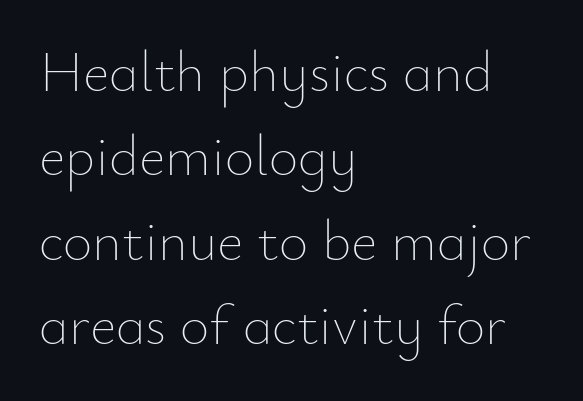
{"italic": "no", "bold": "no", "weight": "thin", "width": "normal", "stroke_contrast": "low", "x_height": "small", "monospaced": "no", "underline": "no", "align": "left", "line_spacing": "normal", "line_spacing_ratio": 1.48, "letter_spacing": "normal", "letter_spacing_em": 0.0, "glyph_px": 57}
